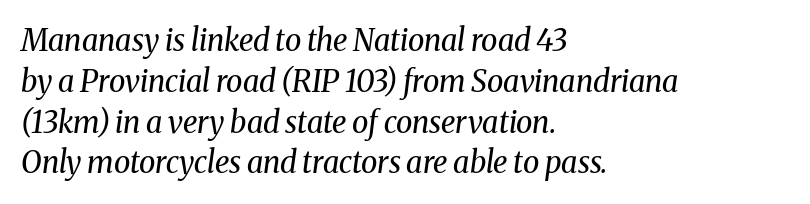
Q: Is the text bold? A: No.
Q: Is the text italic (slanted)? A: Yes, it leans right by about 8 degrees.
Q: Is the typeface a serif or a sans-serif typeface? A: Serif.
Q: Is the text underlined? A: No.
Q: How is the paragraph aligned? A: Left-aligned.
Q: Is the spacing between letters normal or unusually wide? A: Normal.
Q: Is the spacing between lines tight, normal or loose? A: Normal.
Q: Width (condensed, normal, or wide)? A: Normal.
Q: Stroke contrast? A: Medium.
Q: x-height? A: Medium.
Q: Monospaced? A: No.
